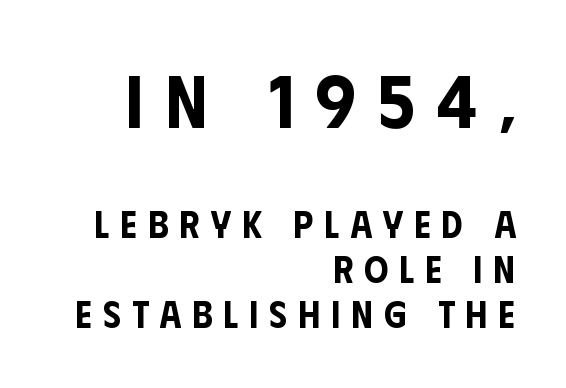
The passage shown is typed in a proportional face where columns would drift. It's the straight-up-and-down kind of type. Compared with a flush-left layout, this one pins lines to the opposite, right side. The passage shown begins with its larger block and ends with its smaller one. Grotesque or geometric, the face here clearly has no serifs.
